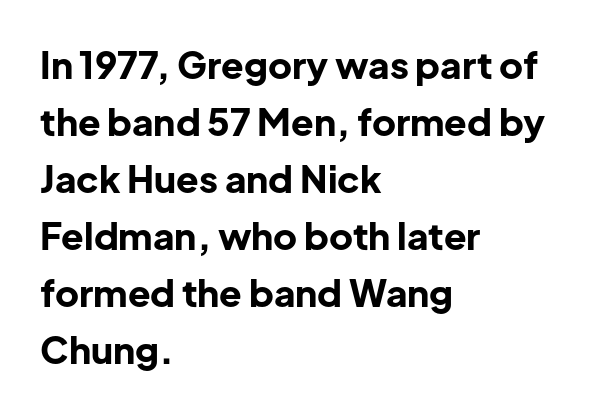
Q: Is the text bold? A: Yes.
Q: Is the text italic (slanted)? A: No, it is upright.
Q: Is the typeface a serif or a sans-serif typeface? A: Sans-serif.
Q: Is the text underlined? A: No.
Q: How is the paragraph aligned? A: Left-aligned.
Q: Is the spacing between letters normal or unusually wide? A: Normal.
Q: Is the spacing between lines tight, normal or loose? A: Normal.
Q: Width (condensed, normal, or wide)? A: Normal.
Q: Stroke contrast? A: Low.
Q: x-height? A: Medium.
Q: Monospaced? A: No.
